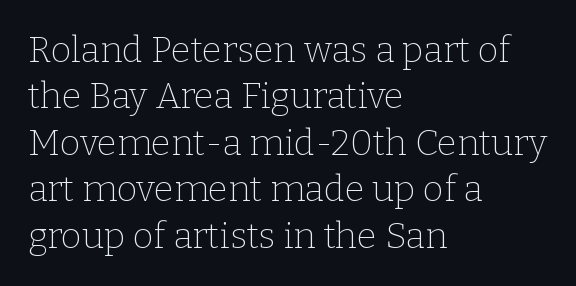
Q: Is the text bold? A: No.
Q: Is the text italic (slanted)? A: No, it is upright.
Q: Is the typeface a serif or a sans-serif typeface? A: Serif.
Q: Is the text underlined? A: No.
Q: How is the paragraph aligned? A: Left-aligned.
Q: Is the spacing between letters normal or unusually wide? A: Normal.
Q: Is the spacing between lines tight, normal or loose? A: Normal.
Q: Width (condensed, normal, or wide)? A: Normal.
Q: Stroke contrast? A: Low.
Q: x-height? A: Medium.
Q: Monospaced? A: No.
